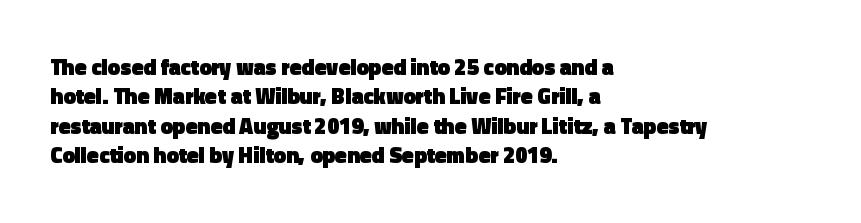
The vertical gap from one line to the next is medium. The rendering uses a bold face; every stroke is thick and dark. When letters stand straight like this, we call the style roman or upright. A typesetter would call this zero additional tracking.
